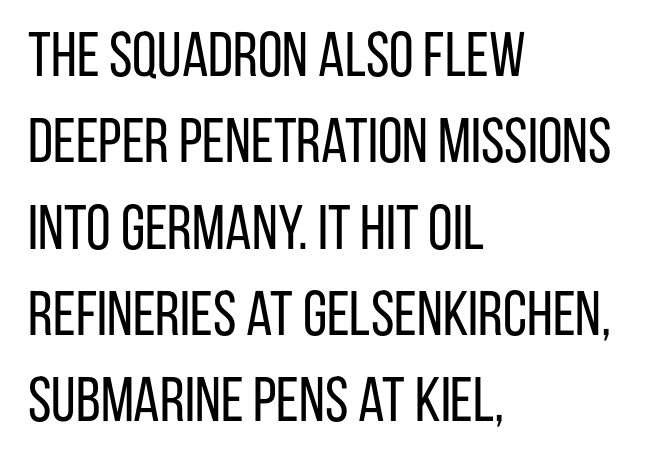
{"serif": "no", "italic": "no", "bold": "no", "weight": "regular", "width": "condensed", "stroke_contrast": "low", "x_height": "large", "monospaced": "no", "underline": "no", "align": "left", "line_spacing": "normal", "line_spacing_ratio": 1.37, "letter_spacing": "normal", "letter_spacing_em": 0.0, "glyph_px": 63}
